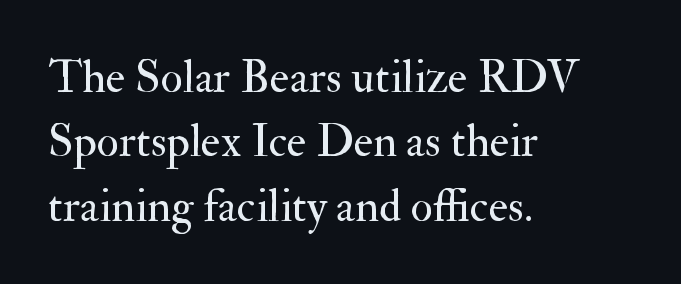
Here the designer chose a conventional face with non-uniform glyph widths. The axis of the letterforms is exactly vertical. The space directly below the letters is spotless. In CSS terms this would be text-align: left.
